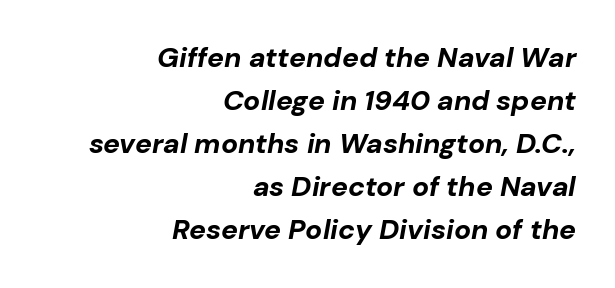
Q: Is the text bold? A: Yes.
Q: Is the text italic (slanted)? A: Yes, it leans right by about 10 degrees.
Q: Is the text underlined? A: No.
Q: How is the paragraph aligned? A: Right-aligned.
Q: Is the spacing between letters normal or unusually wide? A: Normal.
Q: Is the spacing between lines tight, normal or loose? A: Normal.
Q: Width (condensed, normal, or wide)? A: Normal.
Q: Stroke contrast? A: Low.
Q: x-height? A: Medium.
Q: Monospaced? A: No.
